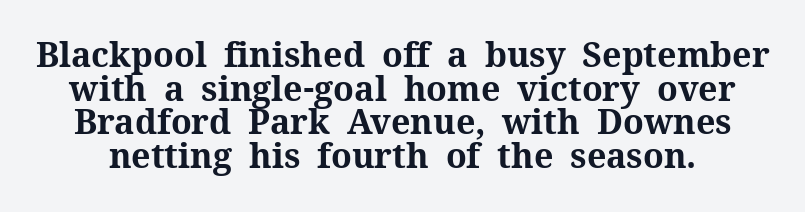
Baseline-to-baseline distance is barely more than the letter height. Is this a fixed-width face? No — the glyphs have proportional, varying widths. Has an underline been added? It has not. Vertical strokes here are truly vertical. The face used here has the dense, thick strokes of a bold. The designer went with a serif here, giving each stem small feet.
